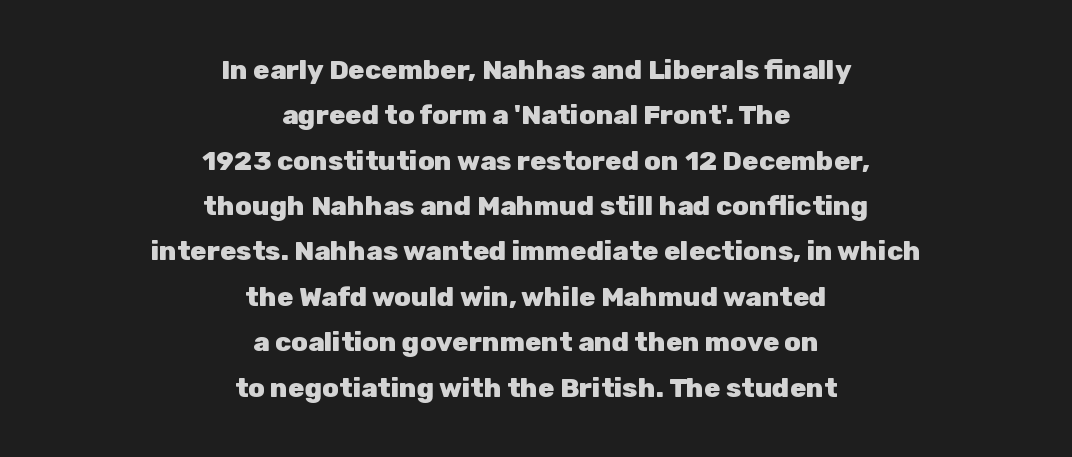
{"italic": "no", "bold": "yes", "underline": "no", "align": "center", "line_spacing": "normal", "line_spacing_ratio": 1.68, "letter_spacing": "normal", "letter_spacing_em": 0.0, "glyph_px": 27}
